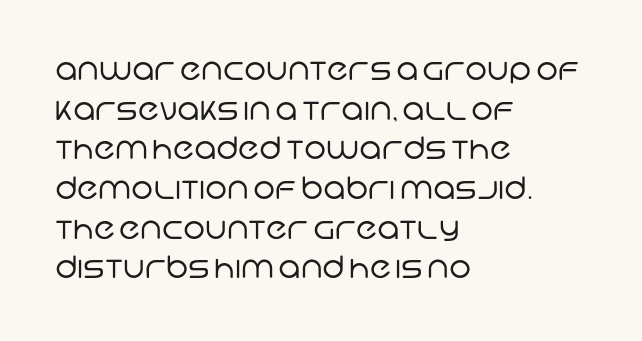
Q: Is the text bold? A: No.
Q: Is the typeface a serif or a sans-serif typeface? A: Sans-serif.
Q: Is the text underlined? A: No.
Q: How is the paragraph aligned? A: Left-aligned.
Q: Is the spacing between letters normal or unusually wide? A: Normal.
Q: Is the spacing between lines tight, normal or loose? A: Normal.
Q: Width (condensed, normal, or wide)? A: Normal.
Q: Stroke contrast? A: Low.
Q: x-height? A: Large.
Q: Monospaced? A: No.
